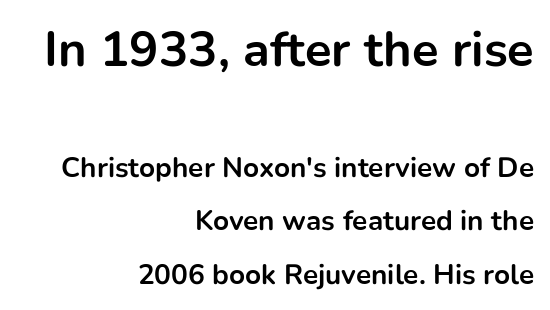
Q: Is the text bold? A: Yes.
Q: Is the text italic (slanted)? A: No, it is upright.
Q: Is the typeface a serif or a sans-serif typeface? A: Sans-serif.
Q: Is the text underlined? A: No.
Q: How is the paragraph aligned? A: Right-aligned.
Q: Is the spacing between letters normal or unusually wide? A: Normal.
Q: Is the spacing between lines tight, normal or loose? A: Loose.
Q: Which block of text is set in a larger size, the first (top) or the second (bottom)? A: The first (top) one.
Q: Width (condensed, normal, or wide)? A: Normal.
Q: Stroke contrast? A: Low.
Q: x-height? A: Medium.
Q: Monospaced? A: No.
